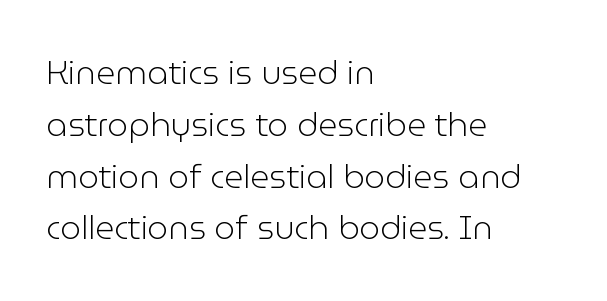
The image shows 33 px light sans-serif type, upright; set left-aligned, normal line spacing (1.57x), normal letter spacing, not underlined; low stroke contrast and a medium x-height.
